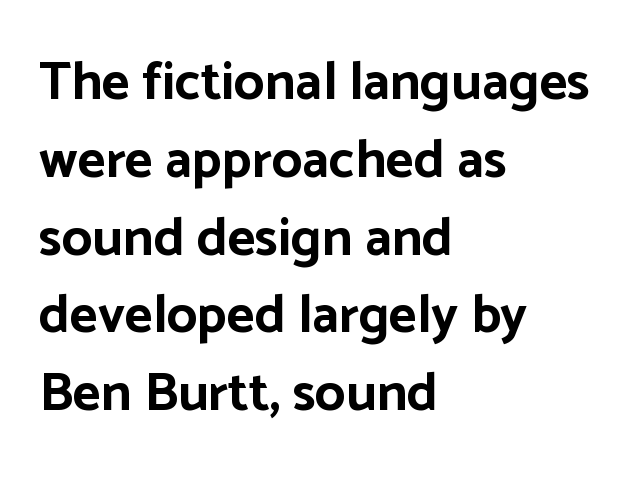
Q: Is the text bold? A: Yes.
Q: Is the text italic (slanted)? A: No, it is upright.
Q: Is the typeface a serif or a sans-serif typeface? A: Sans-serif.
Q: Is the text underlined? A: No.
Q: How is the paragraph aligned? A: Left-aligned.
Q: Is the spacing between letters normal or unusually wide? A: Normal.
Q: Is the spacing between lines tight, normal or loose? A: Normal.
Q: Width (condensed, normal, or wide)? A: Normal.
Q: Stroke contrast? A: Low.
Q: x-height? A: Medium.
Q: Monospaced? A: No.
